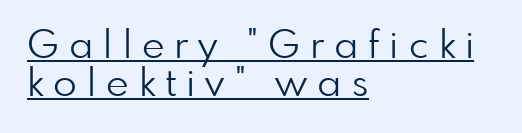
The image shows 39 px light sans-serif type, upright; set left-aligned, tight line spacing (0.97x), unusually wide letter spacing (+0.26 em), underlined; low stroke contrast and a small x-height.
